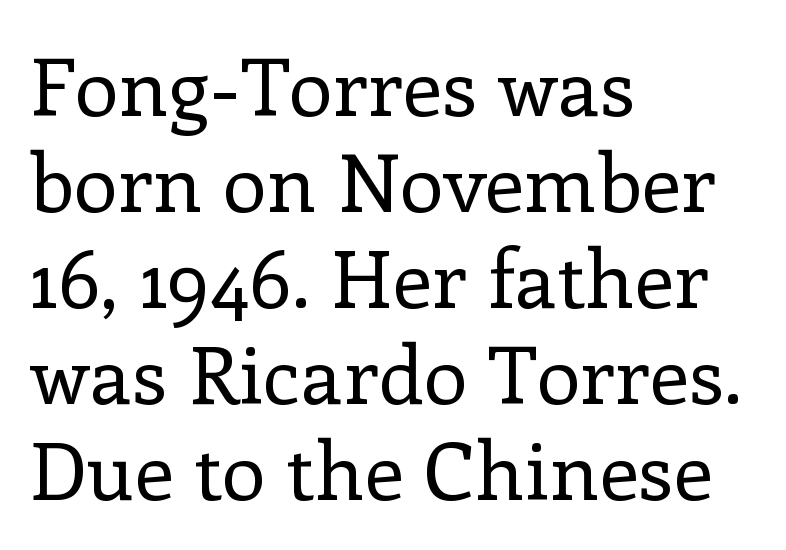
Which margin do the lines hug? The left one — the right edge is uneven. Glyph-to-glyph distance matches everyday printed text. This is the regular roman posture of the typeface. Each letter keeps its own natural width here, so spacing adapts to shape. Yep, those are serifs on the letters.
